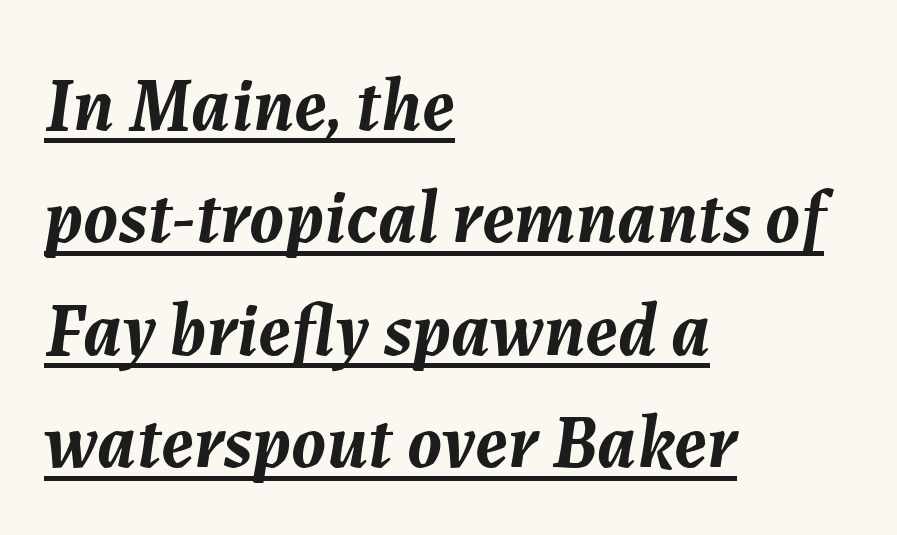
The image shows 75 px semibold type, italic (leaning right); set left-aligned, normal line spacing (1.5x), normal letter spacing, underlined; medium stroke contrast and a medium x-height.
